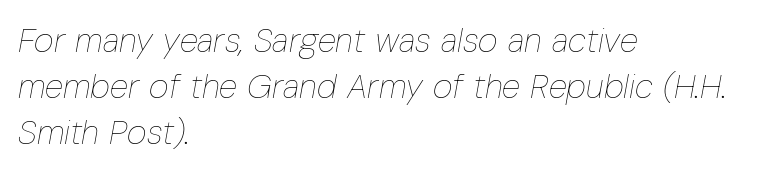
Q: Is the text bold? A: No.
Q: Is the text italic (slanted)? A: Yes, it leans right by about 10 degrees.
Q: Is the text underlined? A: No.
Q: How is the paragraph aligned? A: Left-aligned.
Q: Is the spacing between letters normal or unusually wide? A: Normal.
Q: Is the spacing between lines tight, normal or loose? A: Normal.
Q: Width (condensed, normal, or wide)? A: Condensed.
Q: Stroke contrast? A: Low.
Q: x-height? A: Medium.
Q: Monospaced? A: No.
